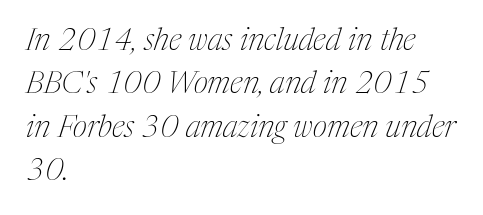
The font sits on the lighter half of the weight spectrum, regular included. A clean baseline with only descenders dipping below it. What stands out about the letter spacing? Nothing — it is the standard amount. Teacher's note: observe the even left margin — that is flush-left alignment. Note: serifs present on the glyphs.
